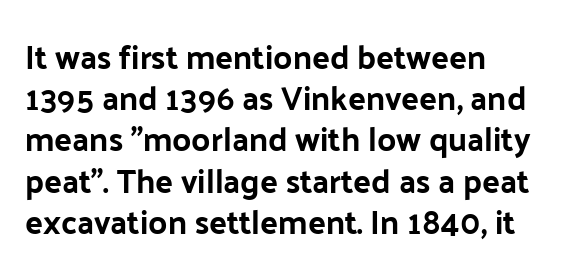
The type is set solid horizontally, with unmodified tracking. Looks like regular typesetting: each glyph gets only the width it needs. One-word summary of the alignment: left. The leading is moderate, giving the passage an even texture. Every character sits straight up, as roman type does.
